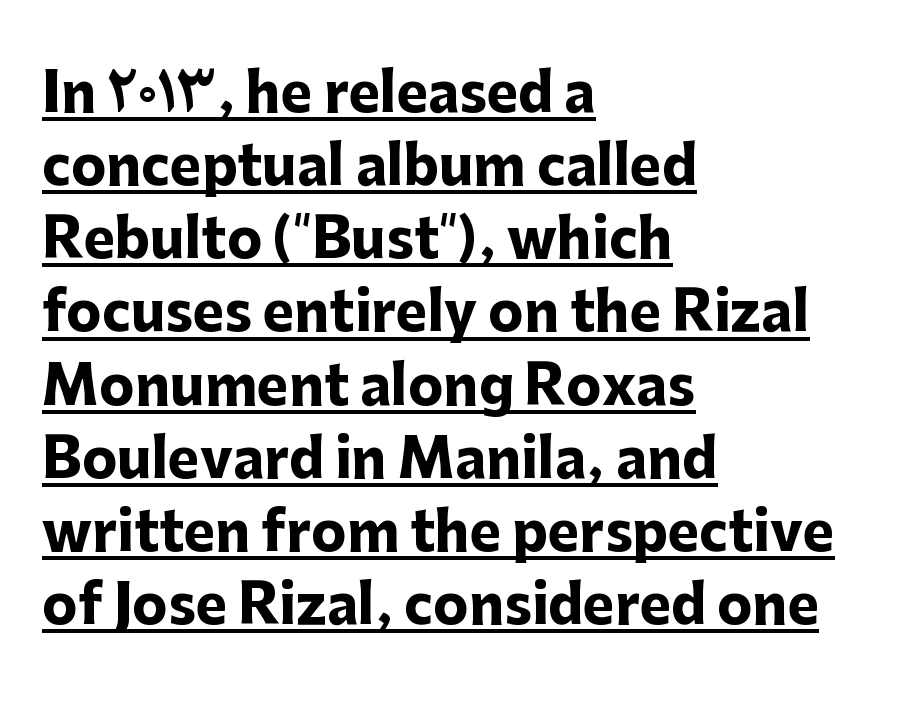
What kind of face is this? One without serifs — a sans. Rows of type keep a routine distance in the vertical direction. Typesetter's note: full bold, strokes at maximum text heaviness. The type is set solid horizontally, with unmodified tracking. The rendering uses natural spacing where letterforms have individual widths.
